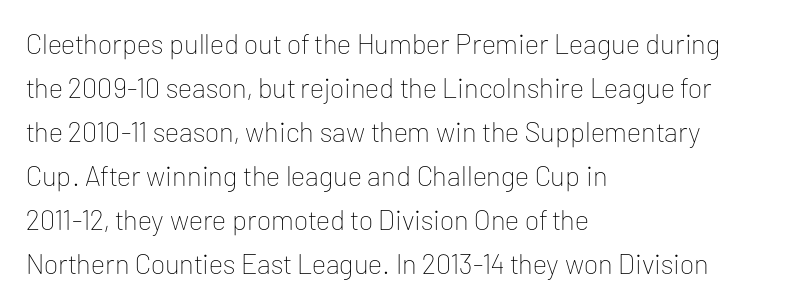
The image shows 28 px thin sans-serif type, upright; set left-aligned, normal line spacing (1.57x), normal letter spacing, not underlined; low stroke contrast and a medium x-height.
